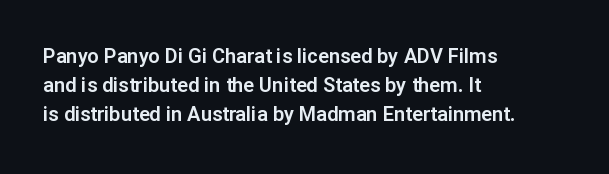
The image shows 20 px text type, upright; set left-aligned, normal line spacing (1.45x), normal letter spacing, not underlined.
